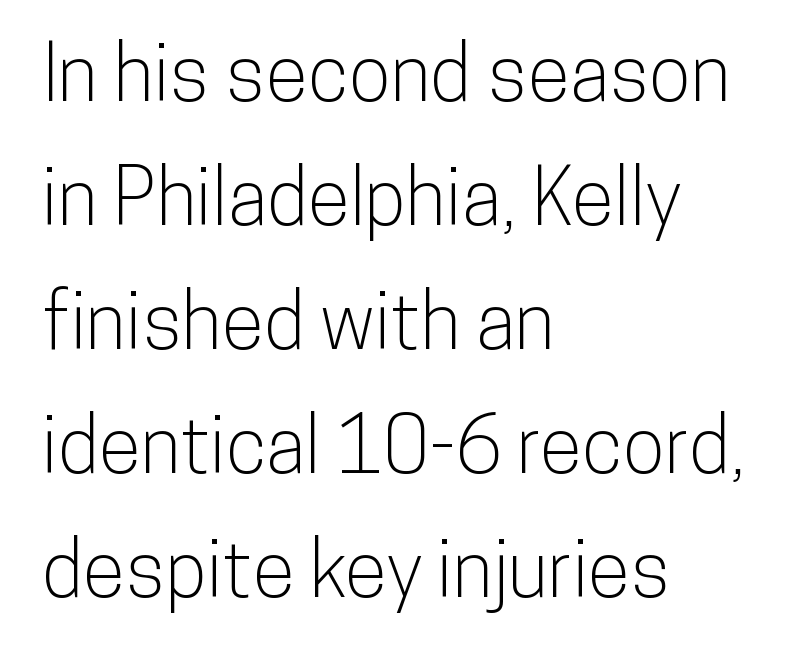
Q: Is the text italic (slanted)? A: No, it is upright.
Q: Is the typeface a serif or a sans-serif typeface? A: Sans-serif.
Q: Is the text underlined? A: No.
Q: How is the paragraph aligned? A: Left-aligned.
Q: Is the spacing between letters normal or unusually wide? A: Normal.
Q: Is the spacing between lines tight, normal or loose? A: Normal.
Q: Width (condensed, normal, or wide)? A: Condensed.
Q: Stroke contrast? A: Low.
Q: x-height? A: Medium.
Q: Monospaced? A: No.
